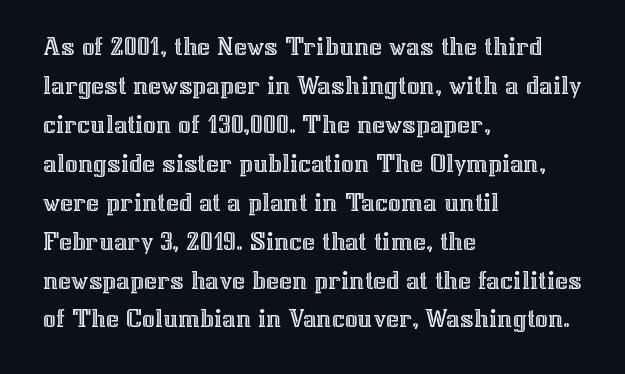
{"italic": "no", "width": "normal", "x_height": "medium", "monospaced": "no", "underline": "no", "align": "left", "line_spacing": "normal", "line_spacing_ratio": 1.39, "letter_spacing": "normal", "letter_spacing_em": 0.0, "glyph_px": 28}
